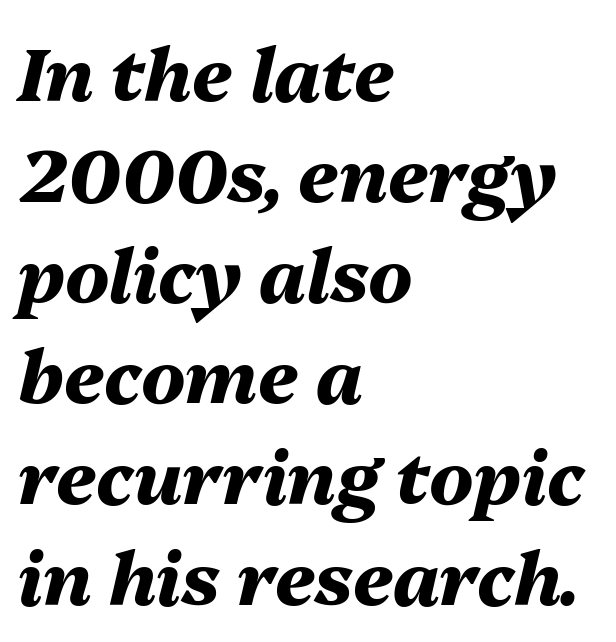
{"italic": "yes", "lean": "right", "slant_degrees": 13, "bold": "yes", "weight": "heavy", "width": "normal", "stroke_contrast": "medium", "x_height": "medium", "monospaced": "no", "underline": "no", "align": "left", "line_spacing": "normal", "line_spacing_ratio": 1.38, "letter_spacing": "normal", "letter_spacing_em": 0.0, "glyph_px": 73}
